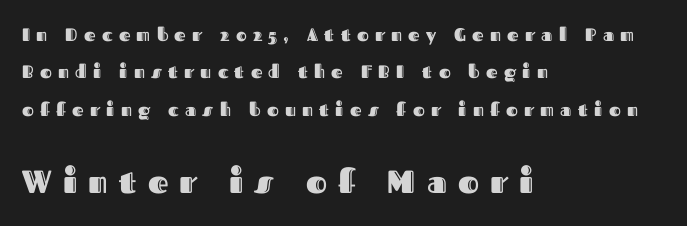
Is this a fixed-width face? No — the glyphs have proportional, varying widths. The paragraph has a hard left edge and a soft right edge. A typesetter would call this heavily tracked-out type. The rendering enlarges the type as you move from the upper chunk to the lower. Descenders are the only things crossing below the line.
